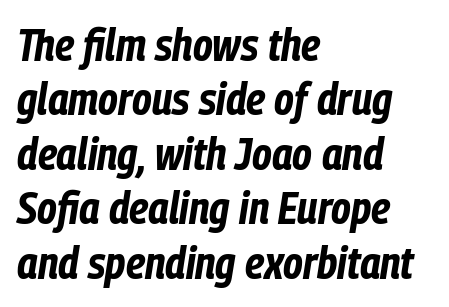
{"italic": "yes", "lean": "right", "slant_degrees": 9, "bold": "yes", "weight": "bold", "width": "condensed", "stroke_contrast": "low", "x_height": "medium", "monospaced": "no", "underline": "no", "align": "left", "line_spacing_ratio": 1.21, "letter_spacing": "normal", "letter_spacing_em": 0.0, "glyph_px": 45}
